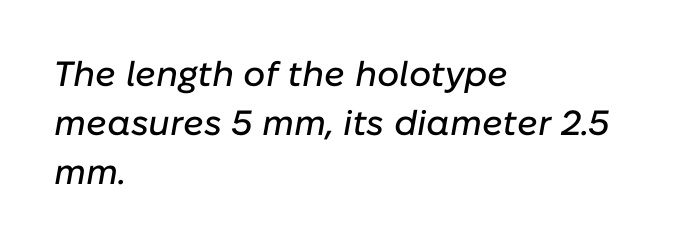
Q: Is the text italic (slanted)? A: Yes, it leans right by about 10 degrees.
Q: Is the text underlined? A: No.
Q: How is the paragraph aligned? A: Left-aligned.
Q: Is the spacing between letters normal or unusually wide? A: Normal.
Q: Is the spacing between lines tight, normal or loose? A: Normal.
Q: Width (condensed, normal, or wide)? A: Normal.
Q: Stroke contrast? A: Low.
Q: x-height? A: Medium.
Q: Monospaced? A: No.
